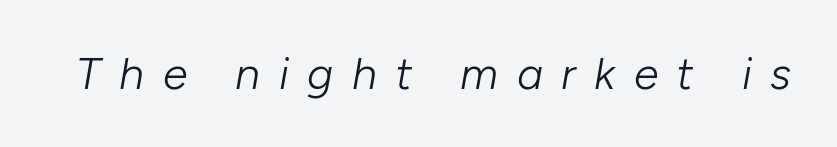
Q: Is the text bold? A: No.
Q: Is the text italic (slanted)? A: Yes, it leans right by about 10 degrees.
Q: Is the text underlined? A: No.
Q: Is the spacing between letters normal or unusually wide? A: Unusually wide.
Q: Width (condensed, normal, or wide)? A: Normal.
Q: Stroke contrast? A: Low.
Q: x-height? A: Medium.
Q: Monospaced? A: No.
